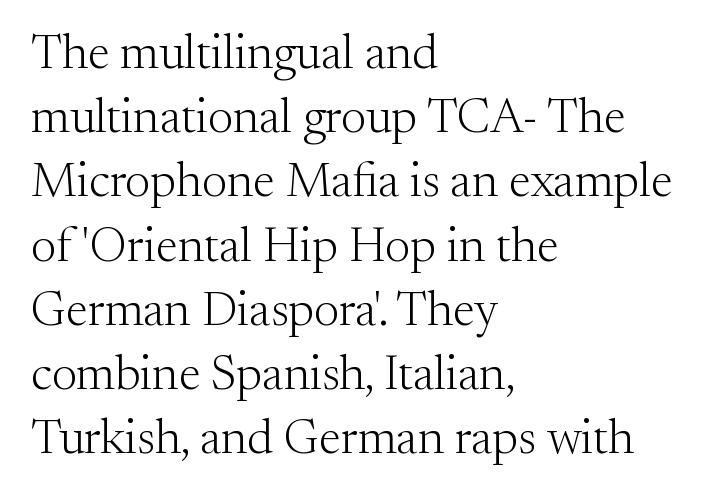
The image shows 49 px light serif type, upright; set left-aligned, normal line spacing (1.31x), normal letter spacing, not underlined; medium stroke contrast and a small x-height.
